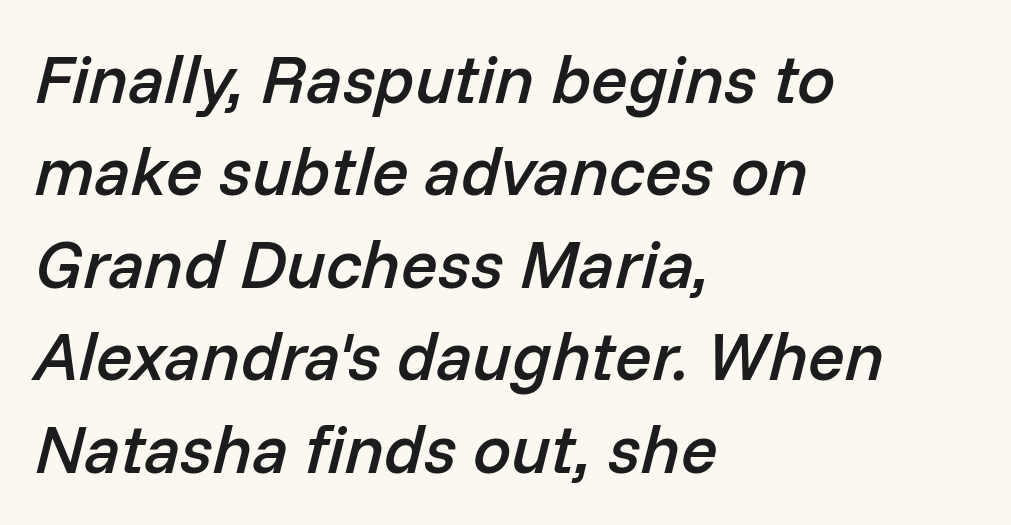
Q: Is the text bold? A: Semi-bold.
Q: Is the text italic (slanted)? A: Yes, it leans right by about 14 degrees.
Q: Is the text underlined? A: No.
Q: How is the paragraph aligned? A: Left-aligned.
Q: Is the spacing between letters normal or unusually wide? A: Normal.
Q: Is the spacing between lines tight, normal or loose? A: Normal.
Q: Width (condensed, normal, or wide)? A: Normal.
Q: Stroke contrast? A: Low.
Q: x-height? A: Medium.
Q: Monospaced? A: No.
